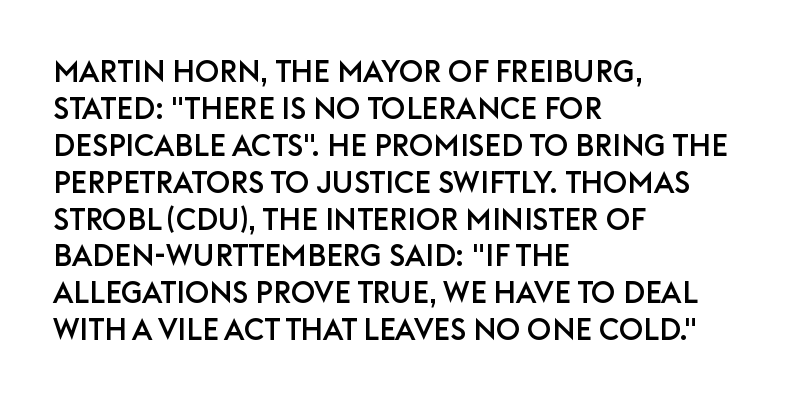
The image shows 30 px sans-serif type, upright; set left-aligned, line spacing 1.23x, normal letter spacing, not underlined; low stroke contrast and a large x-height.
